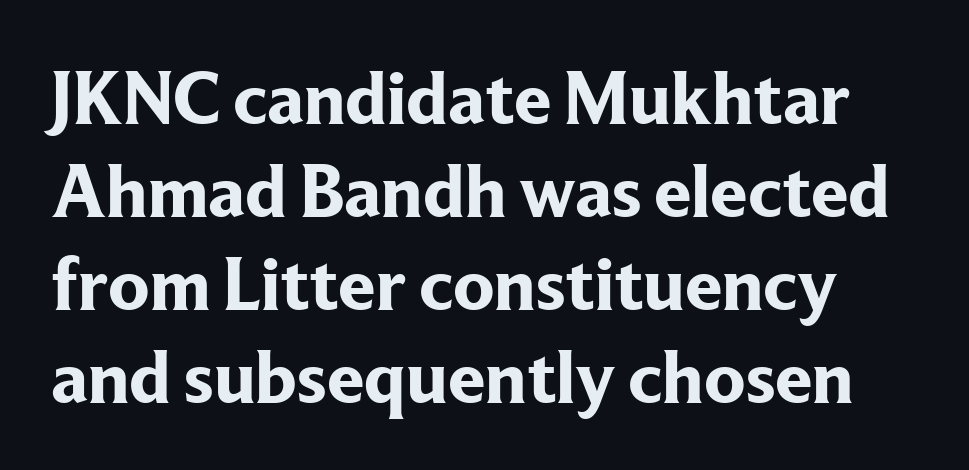
Q: Is the text bold? A: Yes.
Q: Is the text italic (slanted)? A: No, it is upright.
Q: Is the typeface a serif or a sans-serif typeface? A: Serif.
Q: Is the text underlined? A: No.
Q: Is the spacing between letters normal or unusually wide? A: Normal.
Q: Width (condensed, normal, or wide)? A: Normal.
Q: Stroke contrast? A: Low.
Q: x-height? A: Medium.
Q: Monospaced? A: No.
